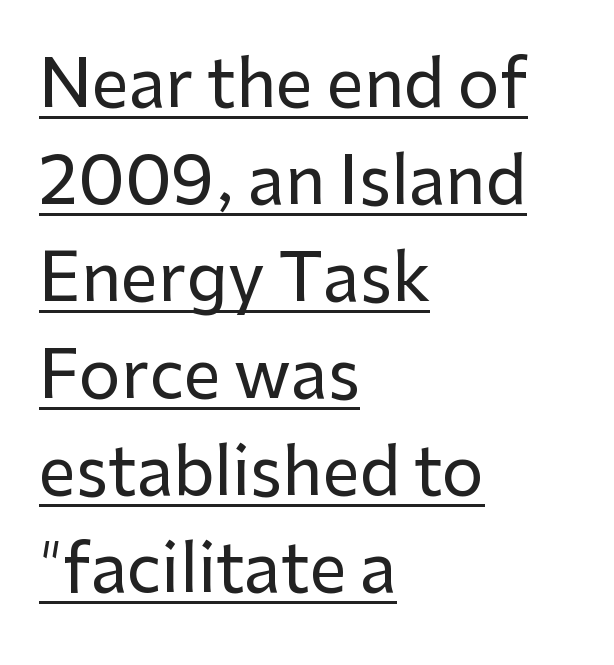
If you drew a line through each stem, it would be perfectly vertical. Honestly, the row spacing looks completely unremarkable. Standard letterfit; no display-style spreading of the glyphs. Observe the absence of serifs on each vertical stroke in this sample. Proportional: the letters do not fall into vertical columns. The passage is arranged the way most books set body copy — flush left.
